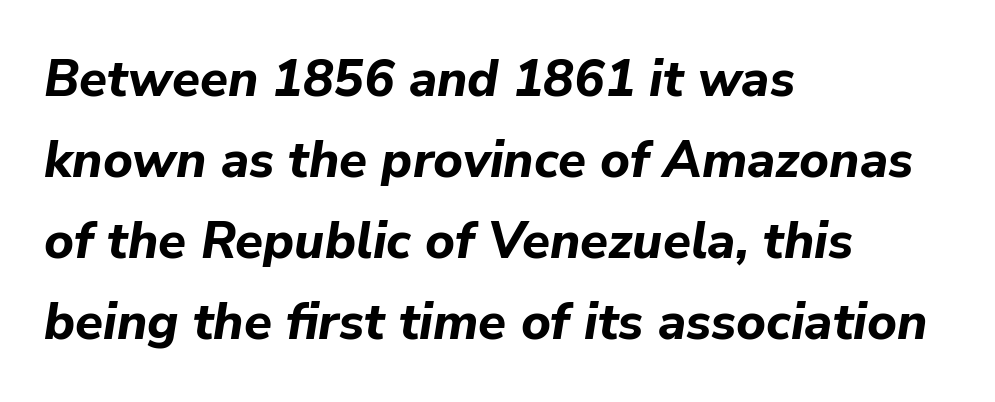
{"italic": "yes", "lean": "right", "slant_degrees": 9, "bold": "yes", "weight": "bold", "width": "normal", "stroke_contrast": "low", "x_height": "medium", "monospaced": "no", "underline": "no", "align": "left", "line_spacing": "normal", "line_spacing_ratio": 1.59, "letter_spacing": "normal", "letter_spacing_em": 0.0, "glyph_px": 51}
